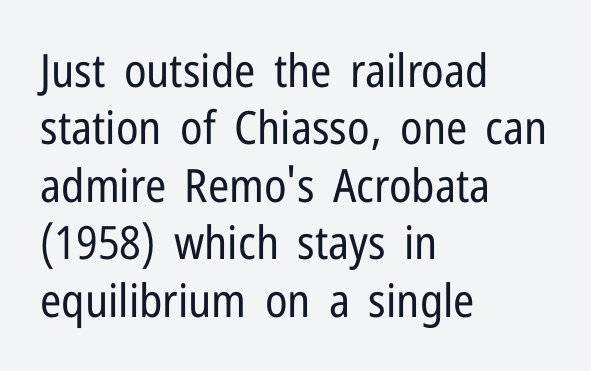
{"serif": "no", "italic": "no", "bold": "no", "weight": "regular", "width": "condensed", "stroke_contrast": "low", "x_height": "medium", "monospaced": "no", "underline": "no", "align": "left", "line_spacing": "normal", "line_spacing_ratio": 1.25, "letter_spacing": "normal", "letter_spacing_em": 0.0, "glyph_px": 46}
